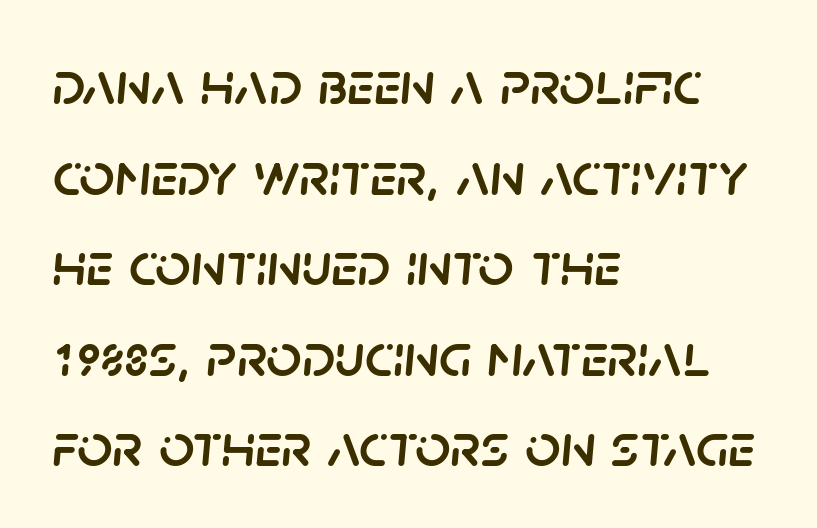
The image shows 62 px text type, italic (leaning right); set left-aligned, normal line spacing (1.46x), normal letter spacing, not underlined; low stroke contrast and a large x-height.
